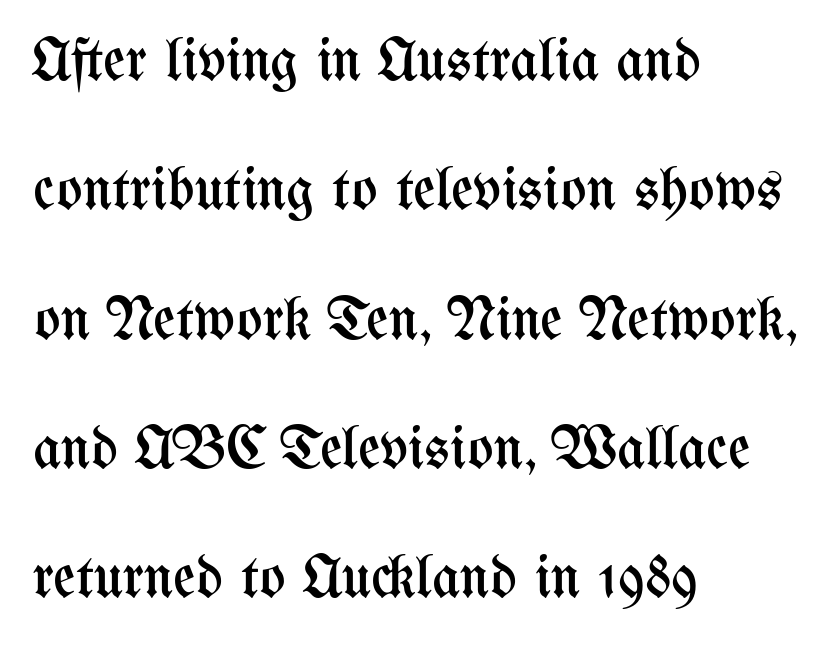
No extra tracking has been applied to these lines. The rendering anchors every line to the left-hand side. The typeface has the unassuming heft of standard copy or less. The lettering holds an erect, upright posture throughout.
